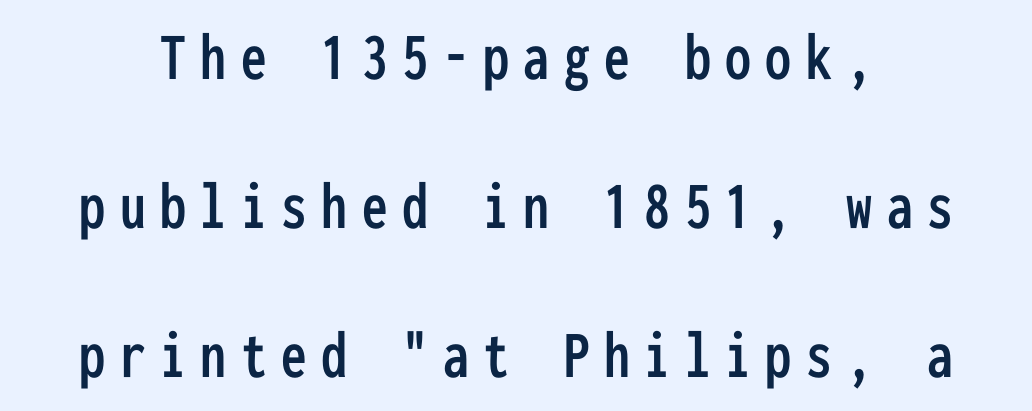
No feet cap the strokes, marking this as sans-serif type. Compared with typical paragraphs, the rows here are farther apart. This sample has the even, mechanical cadence of fixed-width lettering. The specimen omits any rule beneath the text block's lines.
